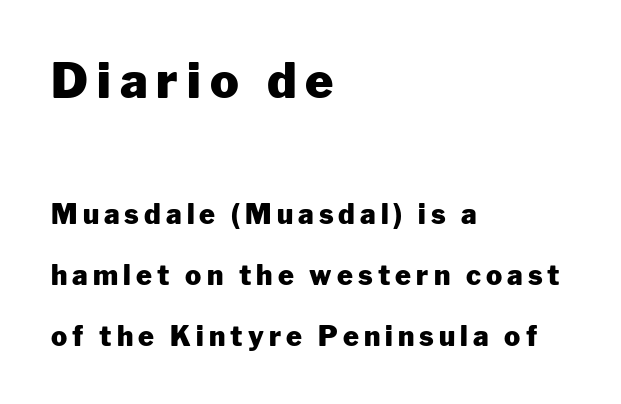
{"serif": "no", "italic": "no", "bold": "yes", "weight": "heavy", "width": "normal", "stroke_contrast": "low", "x_height": "medium", "monospaced": "no", "underline": "no", "align": "left", "line_spacing": "loose", "line_spacing_ratio": 2.25, "larger_block": "first", "size_ratio": 1.78, "glyph_px": 48}
